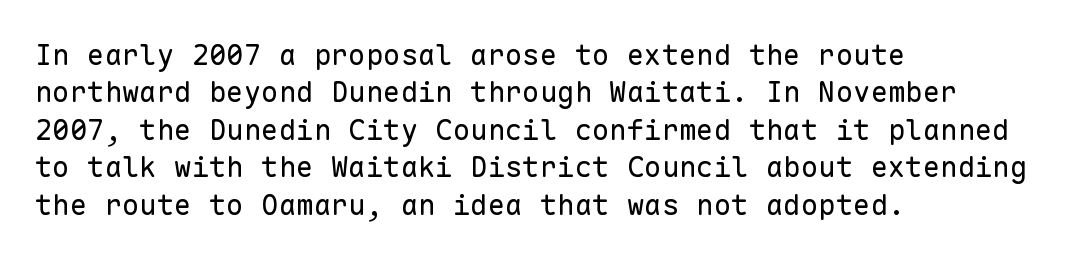
The strokes carry an ordinary text weight at most. Glance below the letters and you will spot only blank space. The ragged edge is on the right, which tells us the setting is flush left. Here the designer chose a console-style face with uniform glyph widths.
